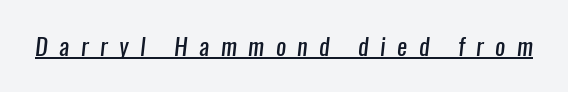
{"bold": "no", "underline": "yes", "letter_spacing": "wide", "letter_spacing_em": 0.48, "glyph_px": 24}
